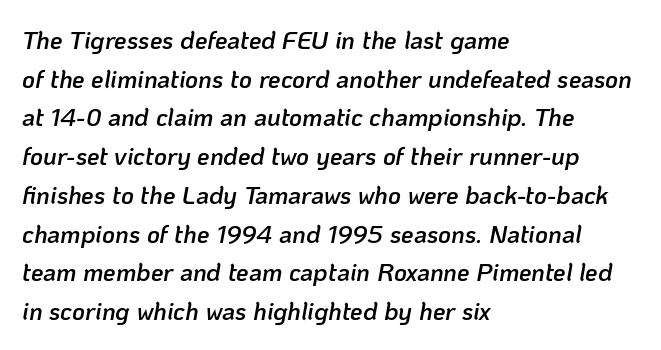
The image shows 25 px text type, italic (leaning right); set left-aligned, normal line spacing (1.55x), normal letter spacing, not underlined.
